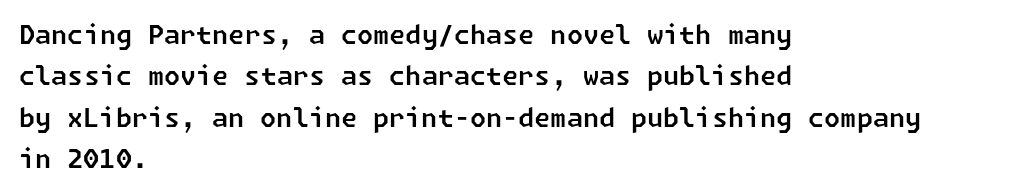
{"underline": "no", "align": "left", "line_spacing": "normal", "line_spacing_ratio": 1.59, "letter_spacing": "normal", "letter_spacing_em": 0.0, "glyph_px": 26}
